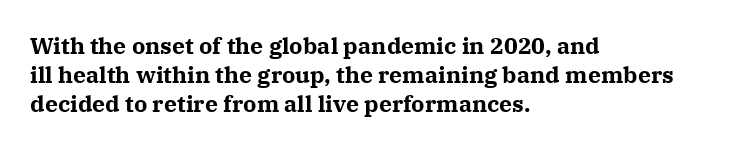
{"italic": "no", "bold": "yes", "underline": "no", "align": "left", "line_spacing": "normal", "line_spacing_ratio": 1.27, "letter_spacing": "normal", "letter_spacing_em": 0.0, "glyph_px": 23}
